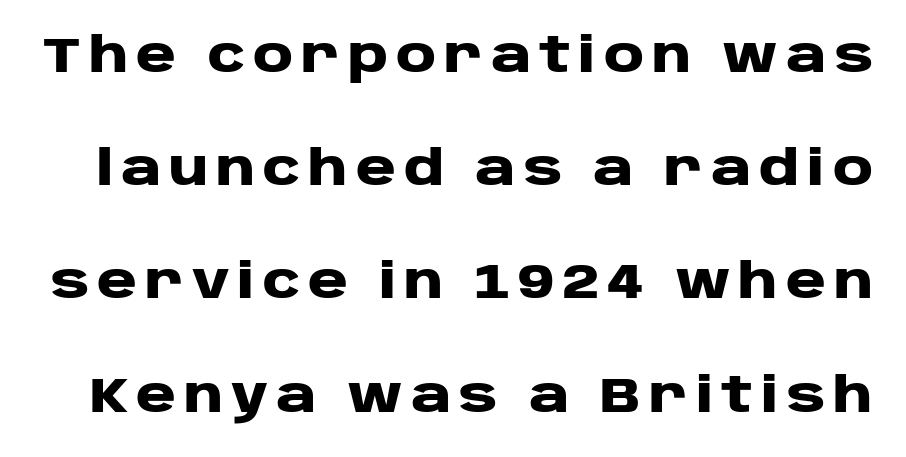
These lines were composed using upright roman letters. Bold? Absolutely — the strokes are thick and heavy. Check where the strokes stop: nothing finishes them off — pure sans. This sample has the flowing, uneven cadence of proportional lettering. The zone under the glyphs is completely vacant. Whoever set this chose breathing room over compactness in the vertical rhythm.
